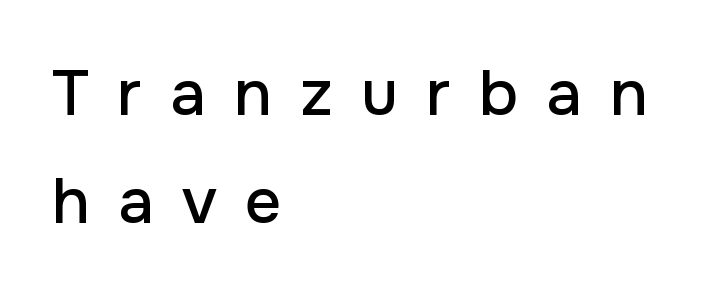
{"serif": "no", "italic": "no", "width": "normal", "stroke_contrast": "low", "x_height": "medium", "monospaced": "no", "underline": "no", "align": "left", "line_spacing": "normal", "line_spacing_ratio": 1.68, "letter_spacing": "wide", "letter_spacing_em": 0.44, "glyph_px": 64}
